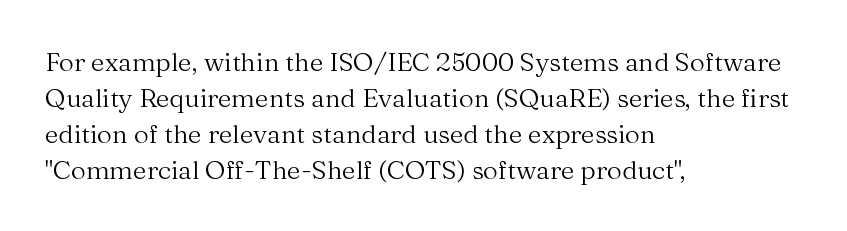
The characters are drawn with everyday or finer stroke widths. Line beginnings align vertically; line endings do not. Rule under the text: the space is simply empty. Words appear dense and cohesive because spacing is normal. Whoever set this chose a conventional vertical rhythm. Rendered with straight, roman letterforms.
